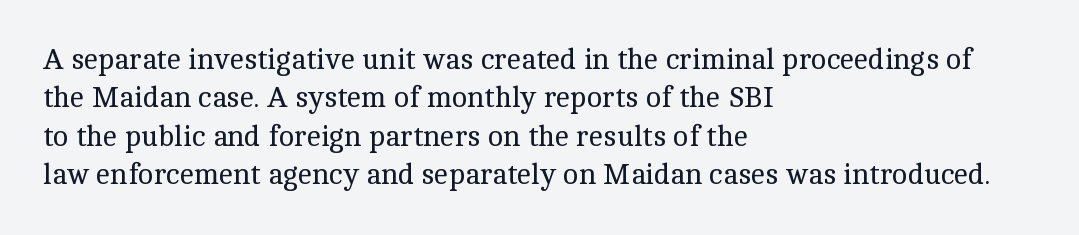
{"serif": "yes", "italic": "no", "bold": "no", "weight": "regular", "width": "normal", "x_height": "medium", "monospaced": "no", "underline": "no", "align": "left", "line_spacing": "normal", "line_spacing_ratio": 1.32, "letter_spacing": "normal", "letter_spacing_em": 0.0, "glyph_px": 29}
